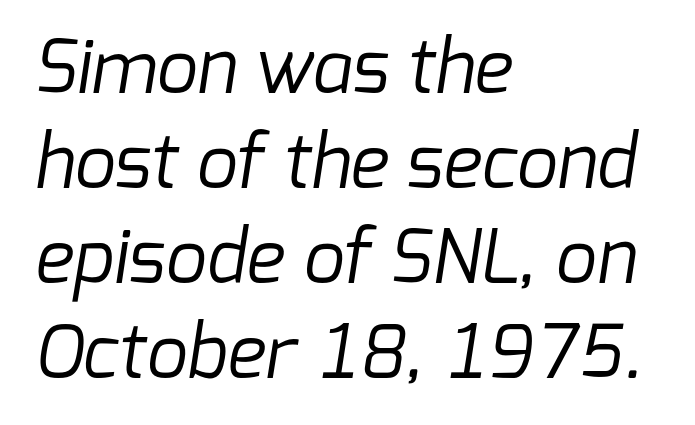
{"serif": "no", "bold": "no", "weight": "regular", "width": "normal", "stroke_contrast": "low", "x_height": "medium", "monospaced": "no", "underline": "no", "align": "left", "line_spacing": "normal", "line_spacing_ratio": 1.3, "letter_spacing": "normal", "letter_spacing_em": 0.0, "glyph_px": 73}
